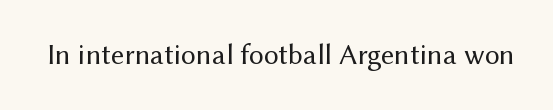
Q: Is the text bold? A: No.
Q: Is the text italic (slanted)? A: No, it is upright.
Q: Is the typeface a serif or a sans-serif typeface? A: Sans-serif.
Q: Is the text underlined? A: No.
Q: Is the spacing between letters normal or unusually wide? A: Normal.
Q: Width (condensed, normal, or wide)? A: Normal.
Q: Stroke contrast? A: Medium.
Q: x-height? A: Medium.
Q: Monospaced? A: No.
